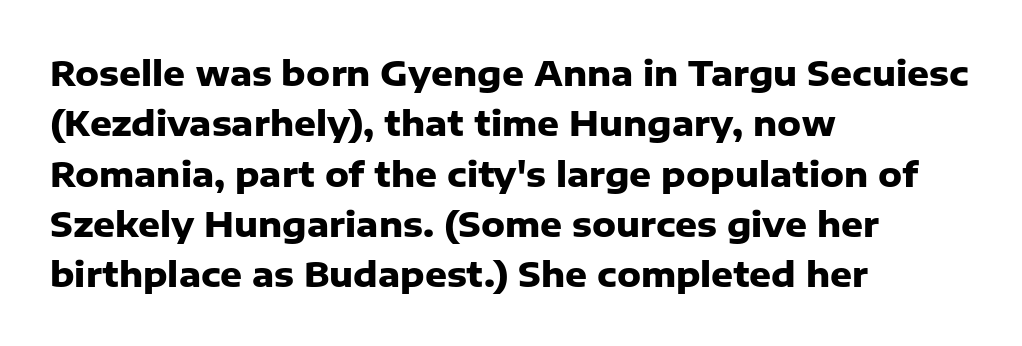
The image shows 34 px heavy sans-serif type, upright; set left-aligned, normal line spacing (1.48x), normal letter spacing, not underlined; low stroke contrast and a medium x-height.
